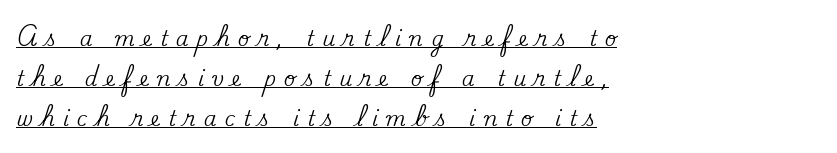
The image shows 20 px text type; set left-aligned, loose line spacing (2.0x), unusually wide letter spacing (+0.41 em), underlined.
